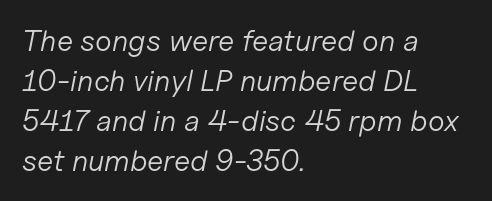
{"italic": "yes", "lean": "right", "slant_degrees": 11, "bold": "no", "weight": "light", "width": "normal", "stroke_contrast": "low", "x_height": "medium", "monospaced": "no", "underline": "no", "align": "left", "line_spacing": "normal", "line_spacing_ratio": 1.33, "letter_spacing": "normal", "letter_spacing_em": 0.0, "glyph_px": 30}
